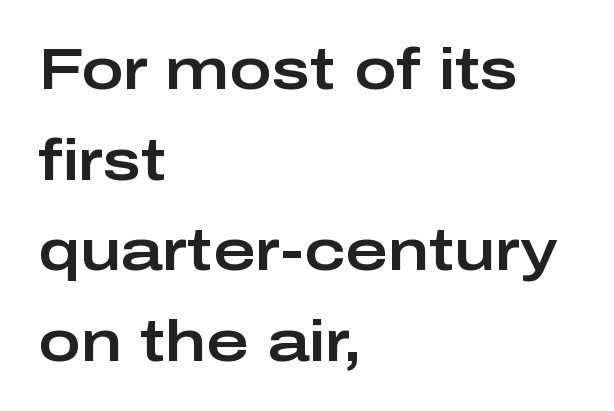
Q: Is the text italic (slanted)? A: No, it is upright.
Q: Is the typeface a serif or a sans-serif typeface? A: Sans-serif.
Q: Is the text underlined? A: No.
Q: How is the paragraph aligned? A: Left-aligned.
Q: Is the spacing between letters normal or unusually wide? A: Normal.
Q: Is the spacing between lines tight, normal or loose? A: Normal.
Q: Width (condensed, normal, or wide)? A: Wide.
Q: Stroke contrast? A: Low.
Q: x-height? A: Medium.
Q: Monospaced? A: No.
